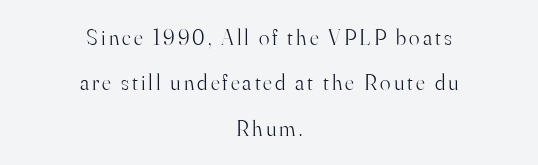
The image shows 22 px text type, upright; set centered, loose line spacing (2.06x), not underlined.
